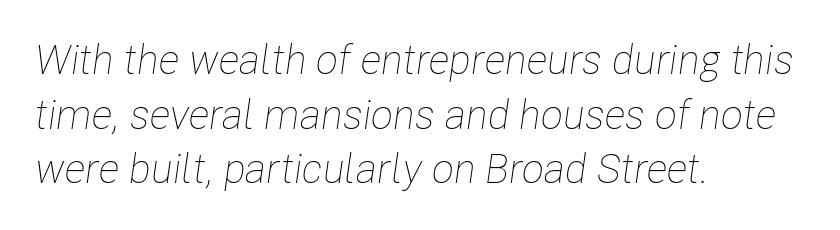
Think of a printed novel: that variable character pitch is what you see here. The setting favours the left margin, as ordinary paragraphs usually do. Notice how the stems are inclined rather than vertical — that's the hallmark of italics. The typesetting does not lean heavy: it is not bold. The glyphs are unaccompanied by any horizontal stroke below them.
